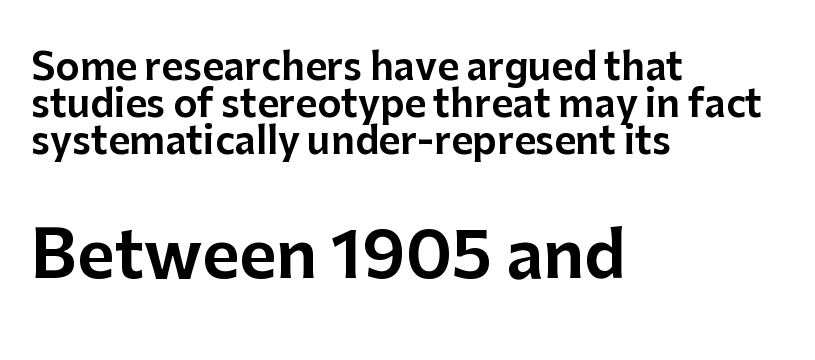
{"serif": "no", "italic": "no", "width": "normal", "stroke_contrast": "low", "x_height": "medium", "monospaced": "no", "underline": "no", "align": "left", "line_spacing": "tight", "line_spacing_ratio": 1.0, "letter_spacing": "normal", "letter_spacing_em": 0.0, "larger_block": "second", "size_ratio": 1.73, "glyph_px": 64}
